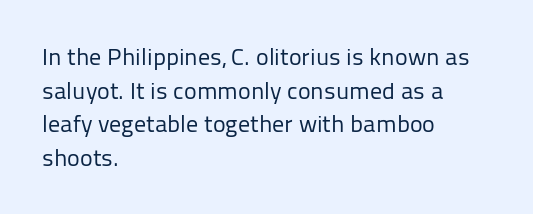
The image shows 24 px text type, upright; set left-aligned, normal line spacing (1.4x), normal letter spacing, not underlined.
